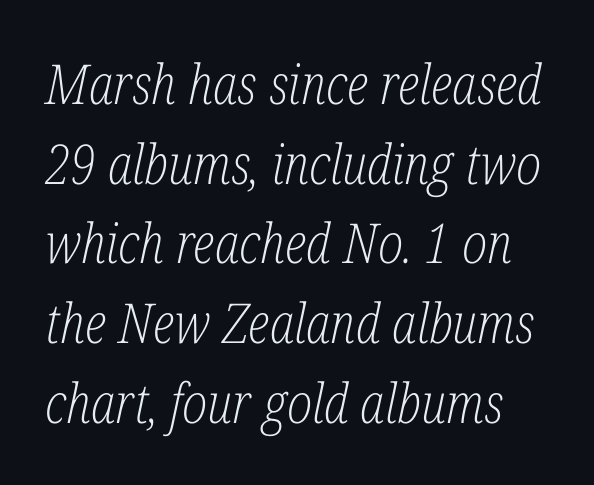
Q: Is the text bold? A: No.
Q: Is the text italic (slanted)? A: Yes, it leans right by about 12 degrees.
Q: Is the typeface a serif or a sans-serif typeface? A: Serif.
Q: Is the text underlined? A: No.
Q: Is the spacing between letters normal or unusually wide? A: Normal.
Q: Is the spacing between lines tight, normal or loose? A: Normal.
Q: Width (condensed, normal, or wide)? A: Condensed.
Q: Stroke contrast? A: Low.
Q: x-height? A: Medium.
Q: Monospaced? A: No.
